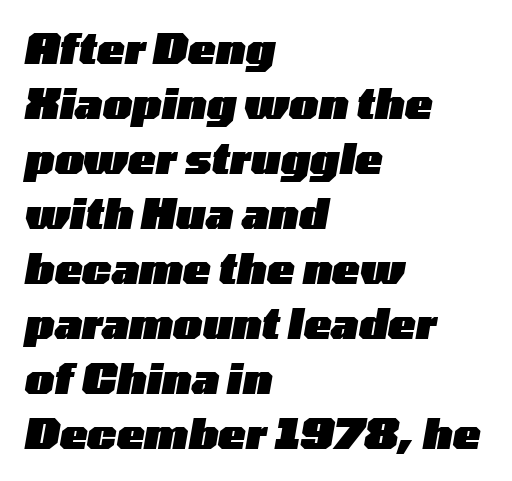
The image shows 41 px heavy, wide type, italic (leaning right); set left-aligned, normal line spacing (1.34x), normal letter spacing, not underlined; low stroke contrast and a medium x-height.
